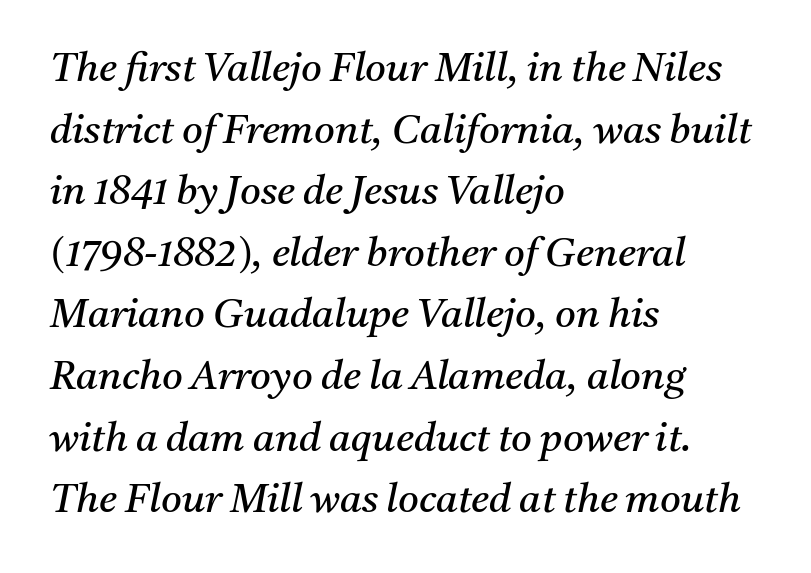
The letterforms sit shoulder to shoulder at normal distance. Nothing heavy about these letters — not bold at all. Type without underlining. Evenly set lines give the paragraph a standard silhouette.
